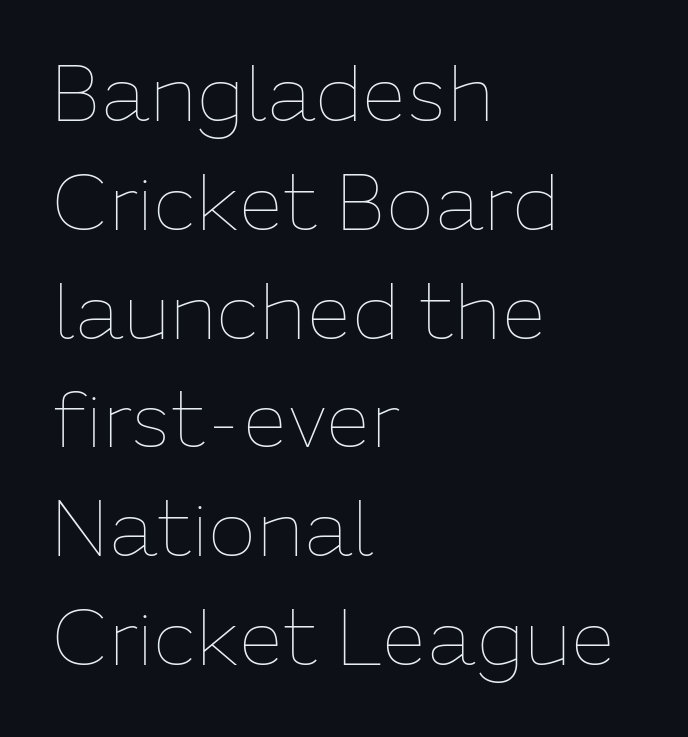
{"italic": "no", "bold": "no", "weight": "thin", "width": "normal", "stroke_contrast": "low", "x_height": "medium", "monospaced": "no", "underline": "no", "align": "left", "line_spacing": "normal", "line_spacing_ratio": 1.36, "letter_spacing": "normal", "letter_spacing_em": 0.0, "glyph_px": 80}
